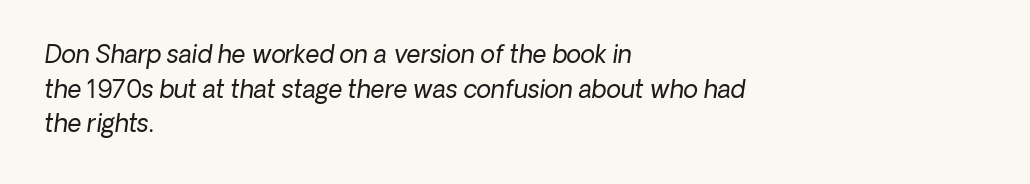
{"bold": "no", "underline": "no", "align": "left", "line_spacing": "normal", "line_spacing_ratio": 1.44, "letter_spacing": "normal", "letter_spacing_em": 0.0, "glyph_px": 24}
